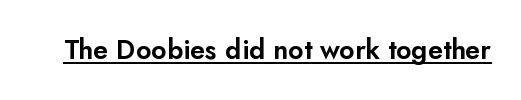
{"italic": "no", "underline": "yes", "letter_spacing": "normal", "letter_spacing_em": 0.0, "glyph_px": 27}
